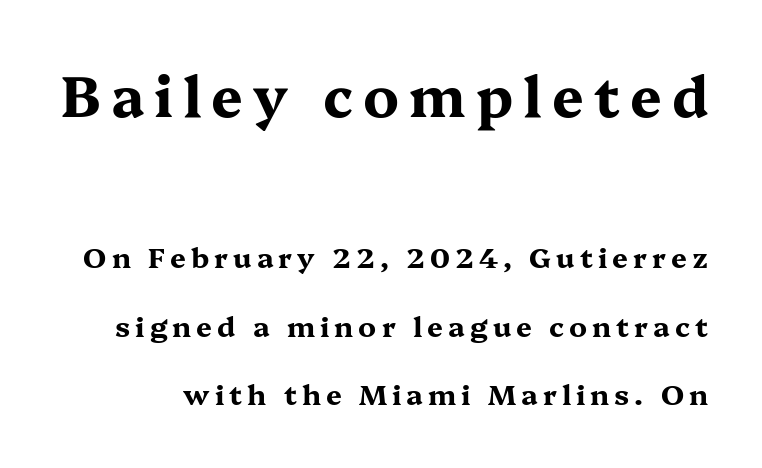
Descender tails drop into unmarked territory. Reading top to bottom, the characters get smaller at the block break. Is this a fixed-width face? No — the glyphs have proportional, varying widths. The glyphs in this specimen are seriffed. Every character sits straight up, as roman type does.
